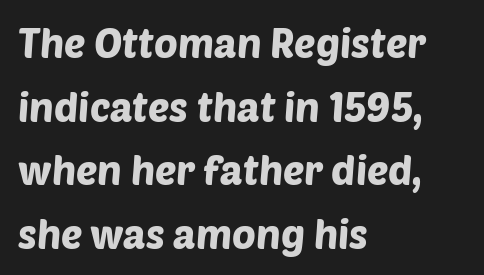
{"serif": "no", "width": "normal", "stroke_contrast": "low", "x_height": "large", "monospaced": "no", "underline": "no", "align": "left", "line_spacing": "normal", "line_spacing_ratio": 1.59, "letter_spacing": "normal", "letter_spacing_em": 0.0, "glyph_px": 40}
